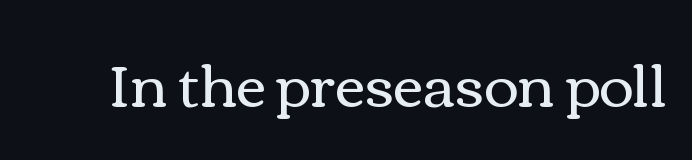
Has an underline been added? It has not. Is this a fixed-width face? No — the glyphs have proportional, varying widths. It's the straight-up-and-down kind of type. Standard letterfit; no display-style spreading of the glyphs. Summary of weight: not heavy and not bold.
